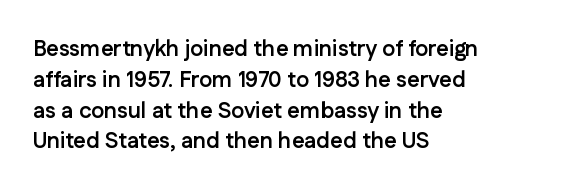
The image shows 22 px bold type, upright; set left-aligned, normal line spacing (1.4x), normal letter spacing, not underlined.
